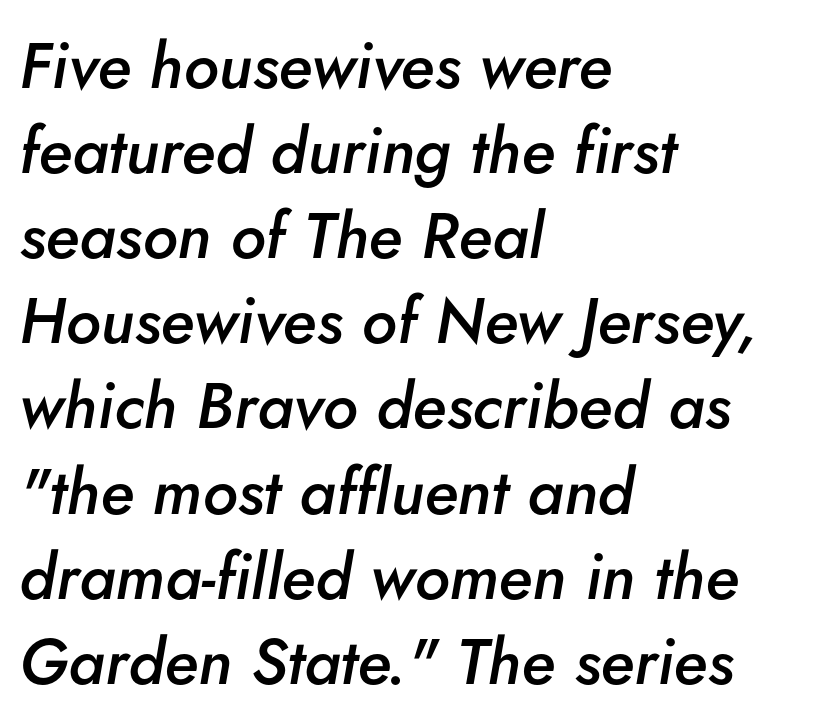
Q: Is the text bold? A: Semi-bold.
Q: Is the text italic (slanted)? A: Yes, it leans right by about 5 degrees.
Q: Is the text underlined? A: No.
Q: How is the paragraph aligned? A: Left-aligned.
Q: Is the spacing between letters normal or unusually wide? A: Normal.
Q: Is the spacing between lines tight, normal or loose? A: Normal.
Q: Width (condensed, normal, or wide)? A: Normal.
Q: Stroke contrast? A: Low.
Q: x-height? A: Small.
Q: Monospaced? A: No.
